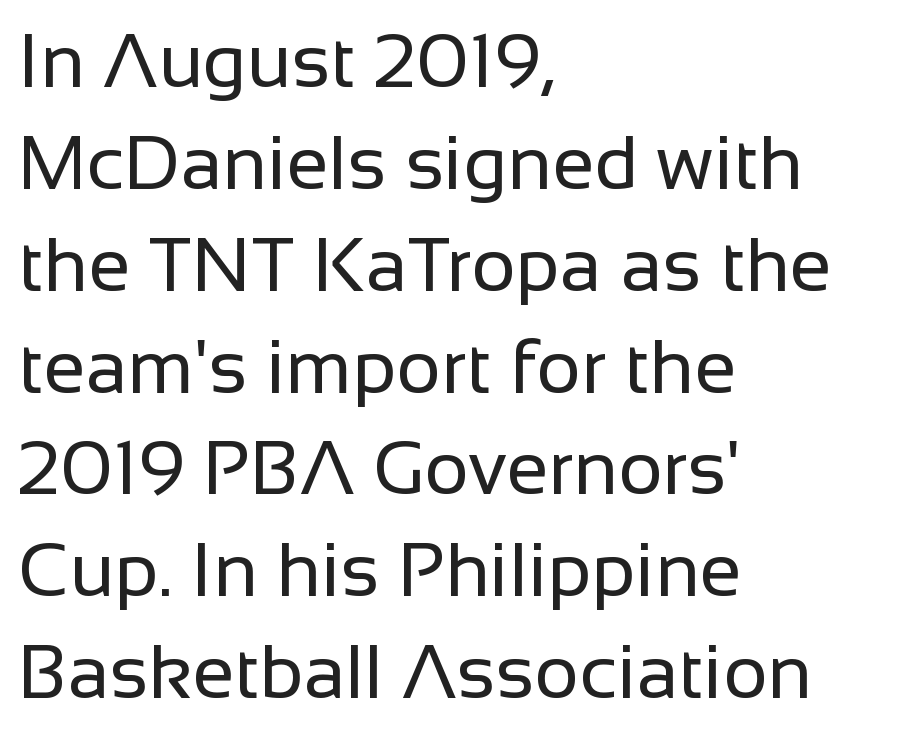
{"serif": "no", "italic": "no", "bold": "no", "weight": "regular", "width": "normal", "stroke_contrast": "low", "x_height": "medium", "monospaced": "no", "underline": "no", "align": "left", "line_spacing": "normal", "line_spacing_ratio": 1.34, "letter_spacing": "normal", "letter_spacing_em": 0.0, "glyph_px": 76}
